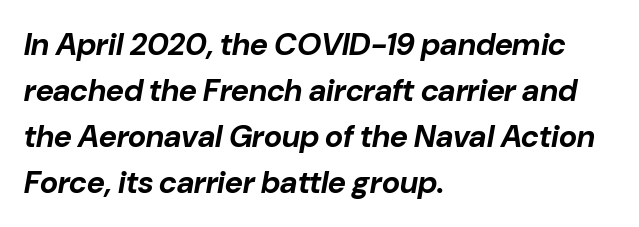
The image shows 31 px bold type, italic (leaning right); set left-aligned, normal line spacing (1.48x), normal letter spacing, not underlined; low stroke contrast and a medium x-height.
